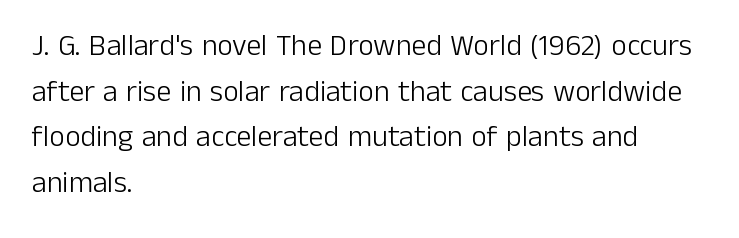
The image shows 30 px light sans-serif type, upright; set left-aligned, normal line spacing (1.52x), normal letter spacing, not underlined; low stroke contrast and a medium x-height.
